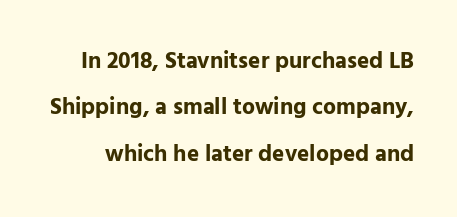
Q: Is the text bold? A: Yes.
Q: Is the text italic (slanted)? A: No, it is upright.
Q: Is the text underlined? A: No.
Q: Is the spacing between letters normal or unusually wide? A: Normal.
Q: Is the spacing between lines tight, normal or loose? A: Loose.
